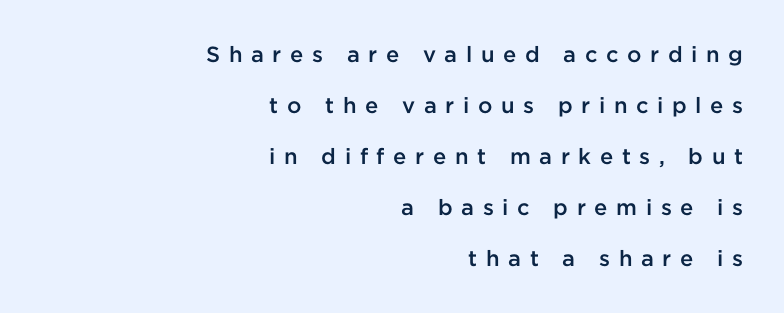
Unmarked baselines from the first word to the last. The lines are quadded right. These lines have a slow, spaced-out rhythm from letter to letter. Quick note: interline space is abundant.
